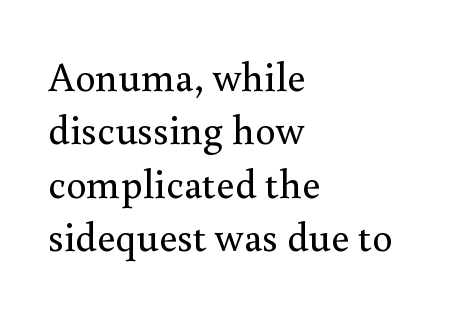
The image shows 41 px regular-weight serif type, upright; set left-aligned, normal line spacing (1.3x), normal letter spacing, not underlined; medium stroke contrast and a small x-height.
